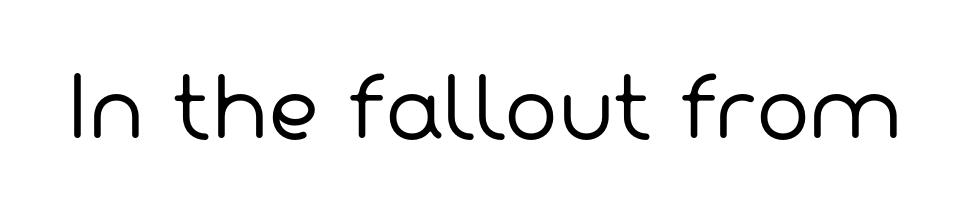
{"serif": "no", "bold": "no", "weight": "regular", "width": "normal", "stroke_contrast": "low", "x_height": "medium", "monospaced": "no", "underline": "no", "letter_spacing": "normal", "letter_spacing_em": 0.0, "glyph_px": 80}
